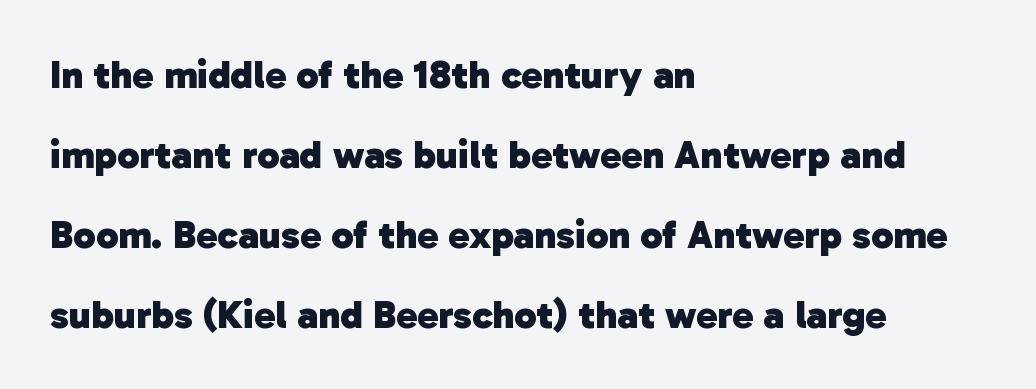
Summary of vertical rhythm: relaxed, with wide interline spacing. The glyphs have the mass of a bold cut. The paragraph has a hard left edge and a soft right edge. Look at the bottom of the vertical strokes: they stop flat, with no serifs. Unmarked baselines from the first word to the last.
